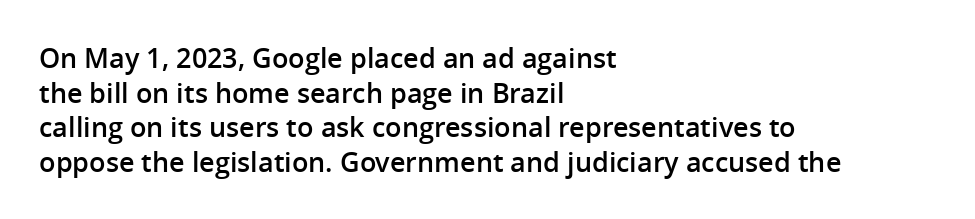
Set as a demibold, roughly 600 on the weight scale. The rendering anchors every line to the left-hand side. Tracking here is standard; glyphs follow each other at the usual distance. In terms of posture, this sample is upright. Each row of text sits above clean, open space.
